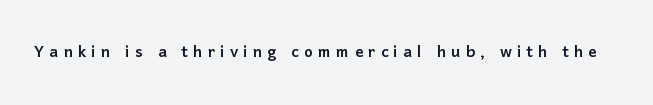
{"italic": "no", "underline": "no", "letter_spacing": "wide", "letter_spacing_em": 0.24, "glyph_px": 21}
